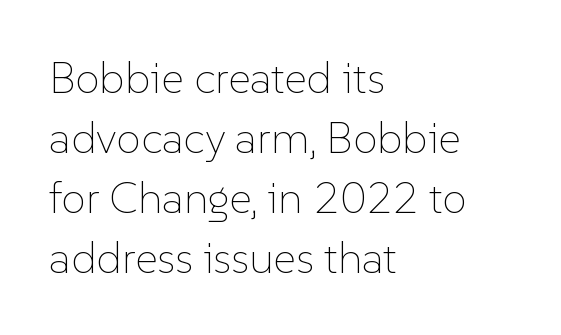
The type is set solid horizontally, with unmodified tracking. Clear beneath every line of the passage. Counters stay open thanks to moderate or lighter strokes. You can tell it's not italic because the verticals are truly vertical. Varying glyph widths throughout — classic text-font behaviour.
